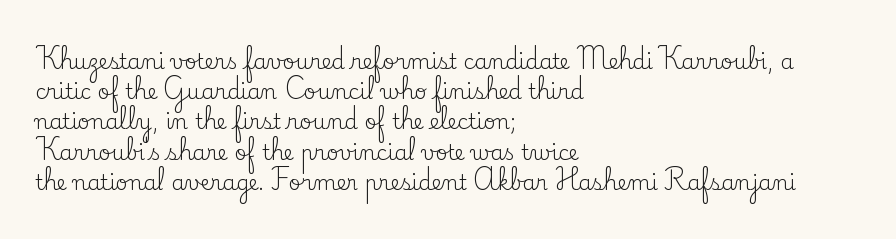
Q: Is the text bold? A: No.
Q: Is the text italic (slanted)? A: No, it is upright.
Q: Is the text underlined? A: No.
Q: How is the paragraph aligned? A: Left-aligned.
Q: Is the spacing between letters normal or unusually wide? A: Normal.
Q: Is the spacing between lines tight, normal or loose? A: Normal.
